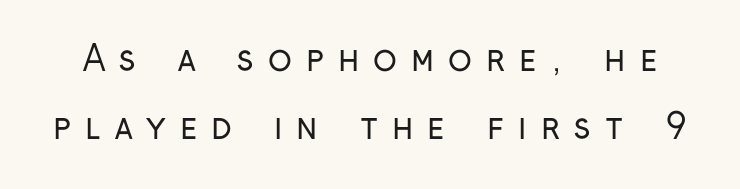
The foot of each line stays bare and open. Here the designer chose a conventional face with non-uniform glyph widths. Does the lettering tilt? It doesn't — this is upright. How are the letters spaced? Widely, with obvious added tracking.
